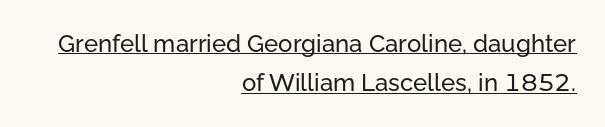
The image shows 24 px text type, upright; set right-aligned, normal line spacing (1.63x), normal letter spacing, underlined.
